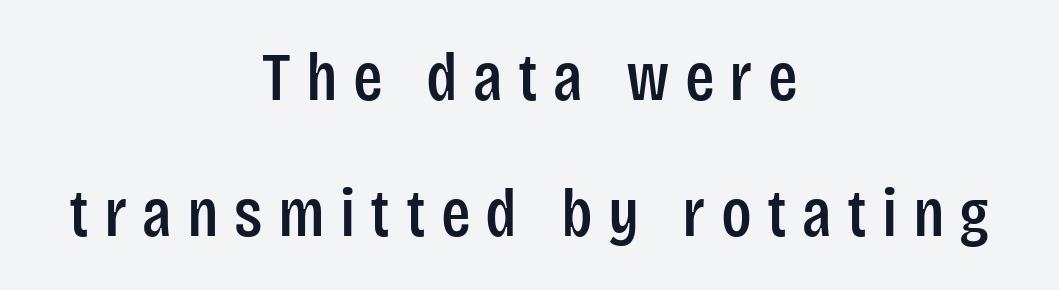
The passage is arranged like a title page — every line centered. What's the leading like? Stretched, with rows far apart. Descender tails drop into unmarked territory. Look at the bottom of the vertical strokes: they stop flat, with no serifs. This sample has the flowing, uneven cadence of proportional lettering.
